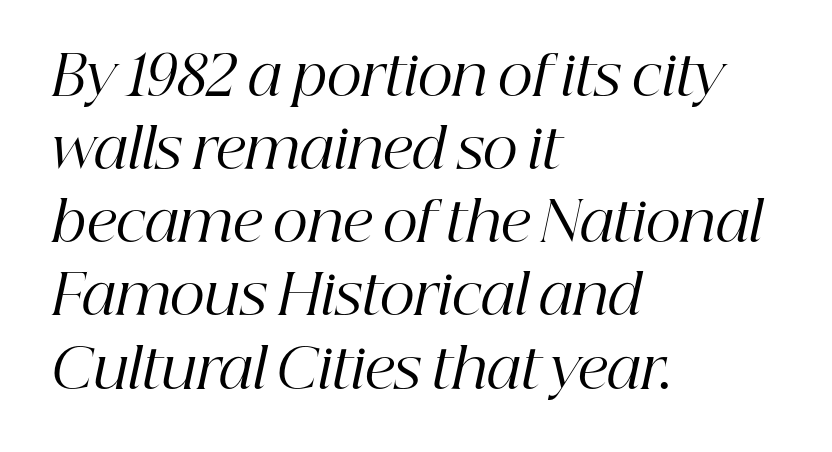
Q: Is the text bold? A: No.
Q: Is the text italic (slanted)? A: Yes, it leans right by about 12 degrees.
Q: Is the typeface a serif or a sans-serif typeface? A: Serif.
Q: Is the text underlined? A: No.
Q: How is the paragraph aligned? A: Left-aligned.
Q: Is the spacing between letters normal or unusually wide? A: Normal.
Q: Is the spacing between lines tight, normal or loose? A: Normal.
Q: Width (condensed, normal, or wide)? A: Normal.
Q: Stroke contrast? A: High.
Q: x-height? A: Medium.
Q: Monospaced? A: No.
